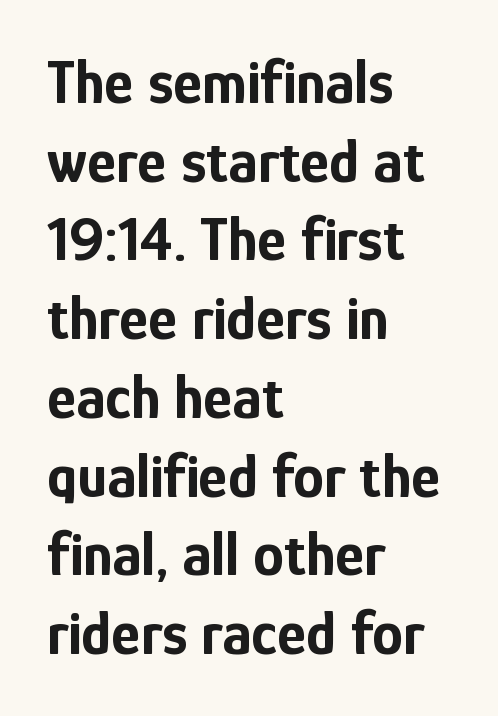
Character widths vary here, with narrow letters taking less room than wide ones. Serif or sans? Sans — the stroke terminals are bare. Characters follow at the spacing the type designer built in. Compared with a centered layout, this one pins lines to the left instead. Decoration check: the copy has no underline.
